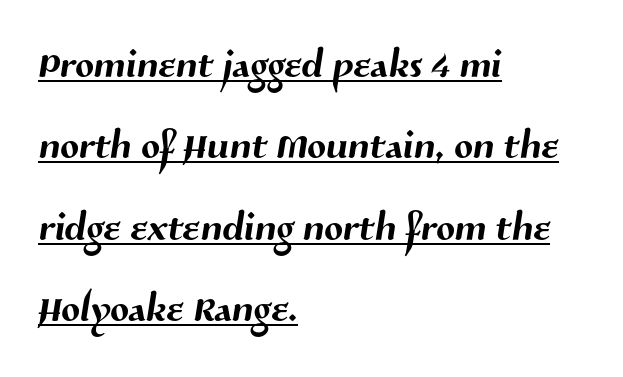
{"serif": "no", "width": "normal", "stroke_contrast": "medium", "x_height": "medium", "monospaced": "no", "underline": "yes", "align": "left", "line_spacing": "normal", "line_spacing_ratio": 1.48, "letter_spacing": "normal", "letter_spacing_em": 0.0, "glyph_px": 55}
